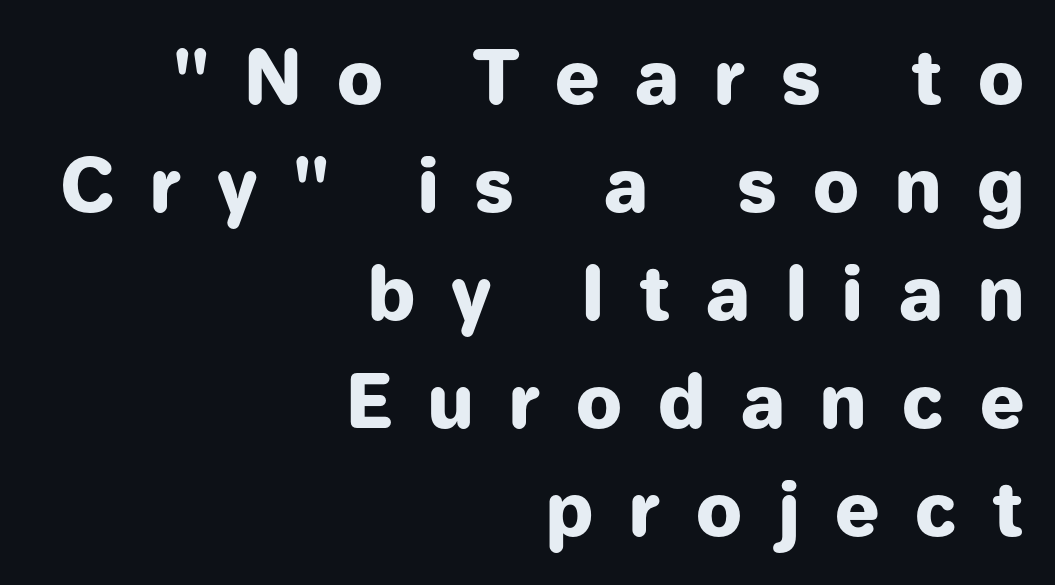
Varying glyph widths throughout — classic text-font behaviour. Horizontal bands of white between lines are of average thickness. Posture: upright roman. The zone under the glyphs is completely vacant.
